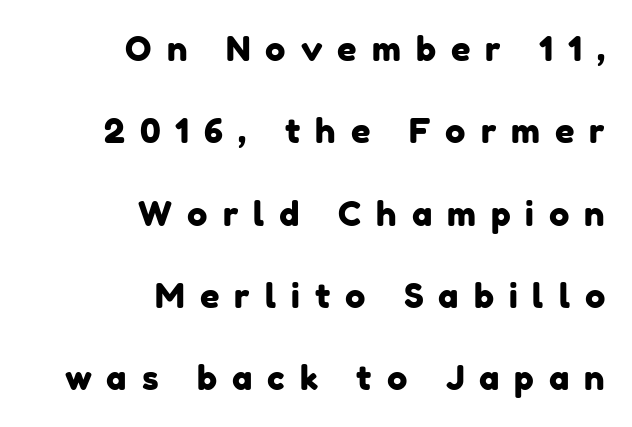
{"serif": "no", "width": "normal", "stroke_contrast": "low", "x_height": "medium", "monospaced": "no", "underline": "no", "align": "right", "line_spacing": "loose", "line_spacing_ratio": 2.42, "letter_spacing": "wide", "letter_spacing_em": 0.44, "glyph_px": 34}
